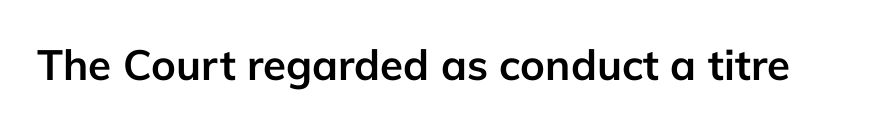
{"serif": "no", "italic": "no", "bold": "yes", "weight": "semibold", "width": "normal", "stroke_contrast": "low", "x_height": "medium", "monospaced": "no", "underline": "no", "letter_spacing": "normal", "letter_spacing_em": 0.0, "glyph_px": 42}
